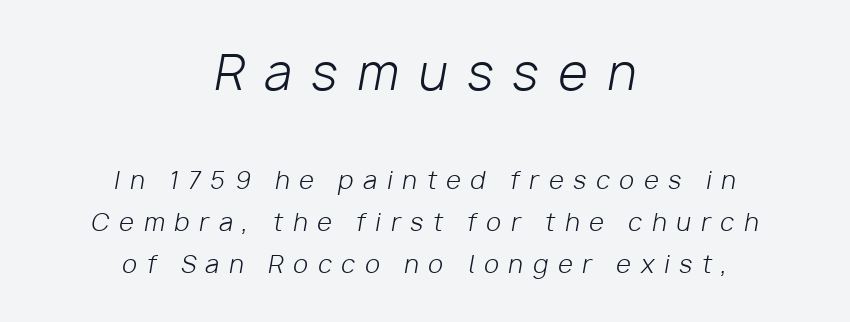
Q: Is the text bold? A: No.
Q: Is the text italic (slanted)? A: Yes, it leans right by about 10 degrees.
Q: Is the text underlined? A: No.
Q: How is the paragraph aligned? A: Centered.
Q: Is the spacing between letters normal or unusually wide? A: Unusually wide.
Q: Which block of text is set in a larger size, the first (top) or the second (bottom)? A: The first (top) one.
Q: Width (condensed, normal, or wide)? A: Normal.
Q: Stroke contrast? A: Low.
Q: x-height? A: Medium.
Q: Monospaced? A: No.
